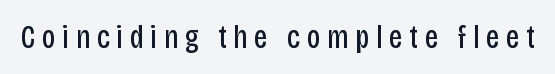
Q: Is the text bold? A: No.
Q: Is the text italic (slanted)? A: No, it is upright.
Q: Is the typeface a serif or a sans-serif typeface? A: Sans-serif.
Q: Is the text underlined? A: No.
Q: Is the spacing between letters normal or unusually wide? A: Unusually wide.
Q: Width (condensed, normal, or wide)? A: Condensed.
Q: Stroke contrast? A: Low.
Q: x-height? A: Large.
Q: Monospaced? A: No.
